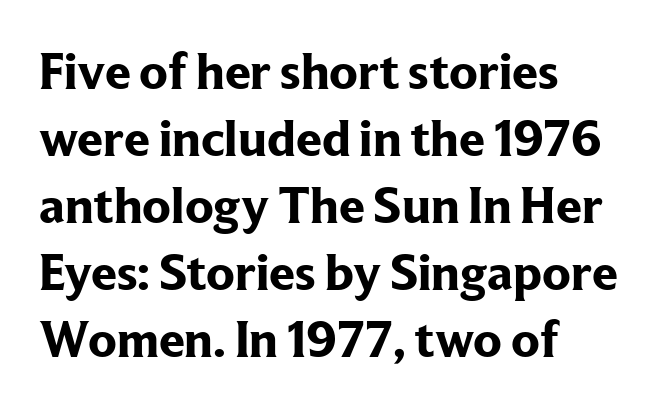
The image shows 52 px bold serif type, upright; set left-aligned, normal line spacing (1.29x), normal letter spacing, not underlined; low stroke contrast and a medium x-height.
